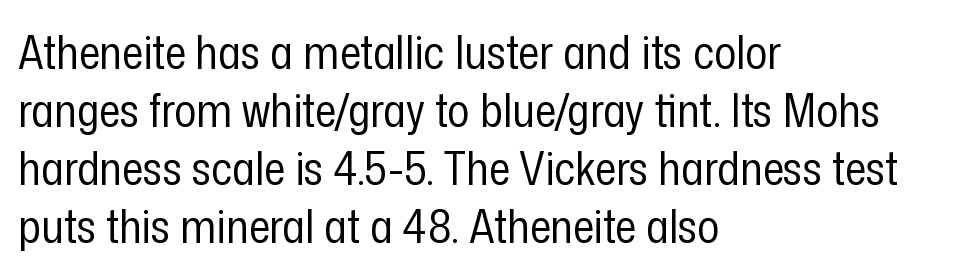
The line-height multiplier appears to be the usual default. Tall strokes in this sample are plumb rather than angled. A bare baseline throughout the passage. Nothing heavy about these letters — not bold at all. This rendering uses left alignment, leaving the right contour irregular.
